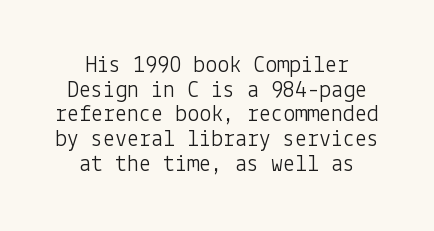
Q: Is the text bold? A: No.
Q: Is the text italic (slanted)? A: No, it is upright.
Q: Is the text underlined? A: No.
Q: How is the paragraph aligned? A: Centered.
Q: Is the spacing between letters normal or unusually wide? A: Normal.
Q: Is the spacing between lines tight, normal or loose? A: Tight.
